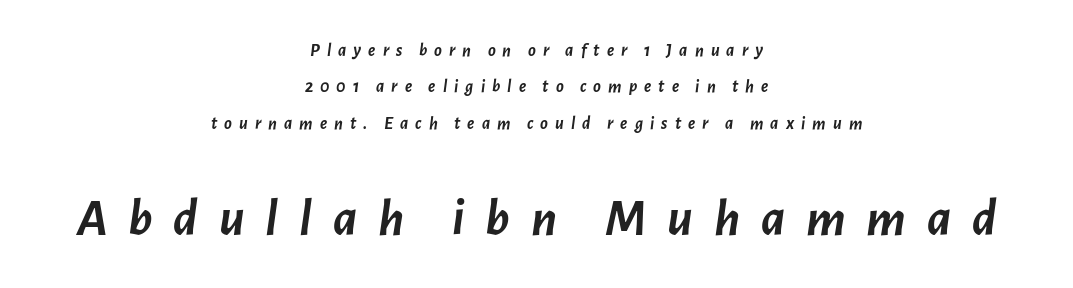
Q: Is the text bold? A: Yes.
Q: Is the text italic (slanted)? A: Yes, it leans right by about 7 degrees.
Q: Is the text underlined? A: No.
Q: How is the paragraph aligned? A: Centered.
Q: Is the spacing between letters normal or unusually wide? A: Unusually wide.
Q: Is the spacing between lines tight, normal or loose? A: Loose.
Q: Which block of text is set in a larger size, the first (top) or the second (bottom)? A: The second (bottom) one.
Q: Width (condensed, normal, or wide)? A: Normal.
Q: Stroke contrast? A: Low.
Q: x-height? A: Medium.
Q: Monospaced? A: No.
